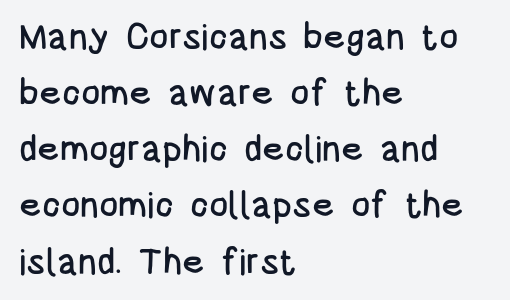
Vertically, the passage feels balanced, rows spaced as you'd expect. The typeface chosen for these lines omits serifs. The string is rendered with underlining switched off. These lines were composed using upright roman letters.
